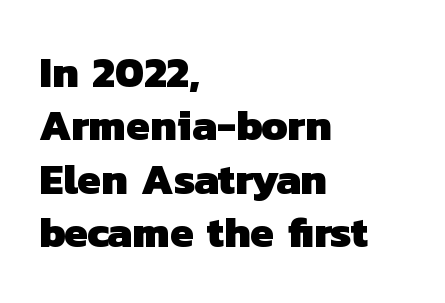
Q: Is the text bold? A: Yes.
Q: Is the typeface a serif or a sans-serif typeface? A: Sans-serif.
Q: Is the text underlined? A: No.
Q: How is the paragraph aligned? A: Left-aligned.
Q: Is the spacing between letters normal or unusually wide? A: Normal.
Q: Width (condensed, normal, or wide)? A: Normal.
Q: Stroke contrast? A: Low.
Q: x-height? A: Medium.
Q: Monospaced? A: No.
